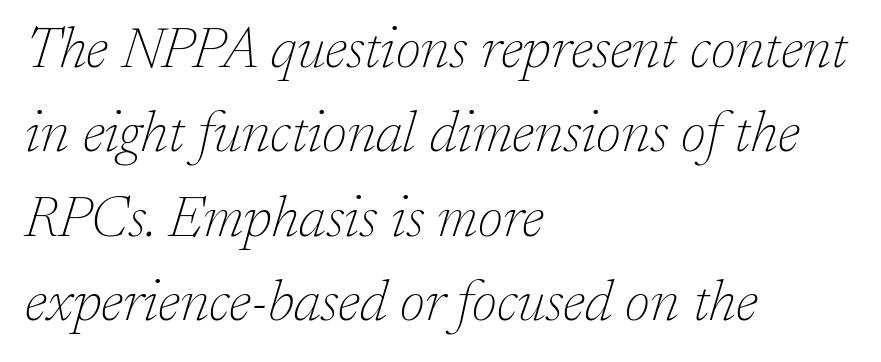
Q: Is the text bold? A: No.
Q: Is the text italic (slanted)? A: Yes, it leans right by about 17 degrees.
Q: Is the typeface a serif or a sans-serif typeface? A: Serif.
Q: Is the text underlined? A: No.
Q: How is the paragraph aligned? A: Left-aligned.
Q: Is the spacing between letters normal or unusually wide? A: Normal.
Q: Is the spacing between lines tight, normal or loose? A: Normal.
Q: Width (condensed, normal, or wide)? A: Normal.
Q: Stroke contrast? A: Low.
Q: x-height? A: Medium.
Q: Monospaced? A: No.
